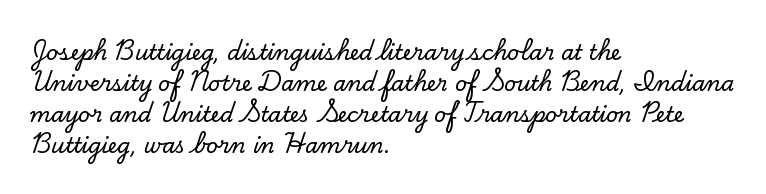
The image shows 21 px text type; set left-aligned, normal line spacing (1.47x), normal letter spacing, not underlined.
